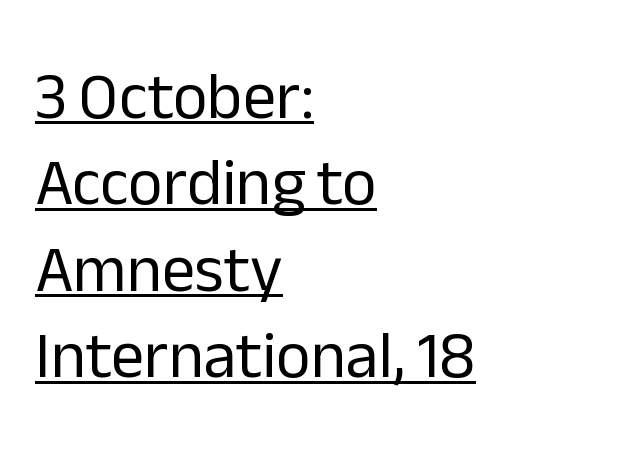
Look at the tracking — it's just the regular setting, nothing added. The axis of the letterforms is exactly vertical. The rendering uses the underline text-decoration. Casual observation: everything's shoved over to the left.
